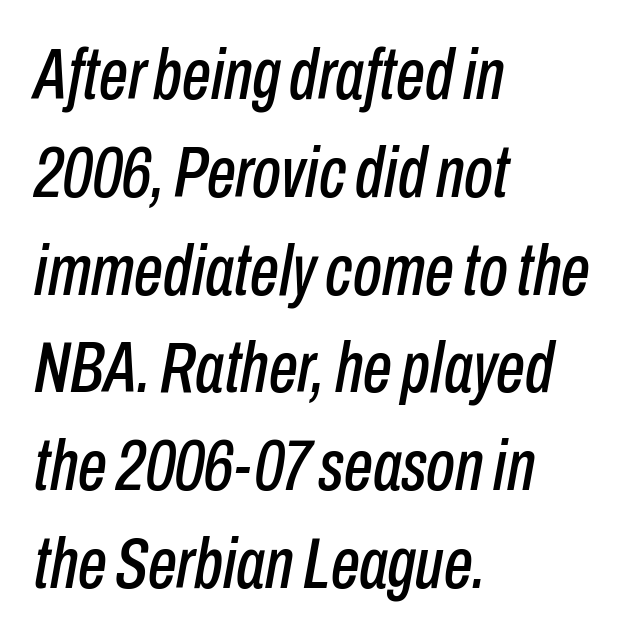
The image shows 73 px condensed type, italic (leaning right); set left-aligned, normal line spacing (1.34x), normal letter spacing, not underlined; low stroke contrast and a medium x-height.
